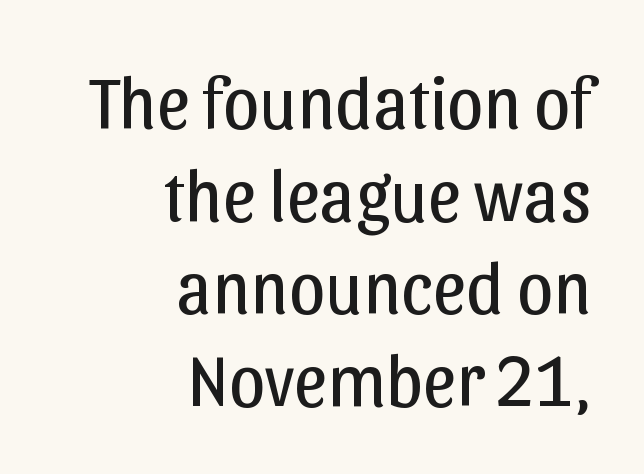
{"serif": "no", "italic": "no", "bold": "no", "weight": "regular", "width": "normal", "stroke_contrast": "low", "x_height": "medium", "monospaced": "no", "underline": "no", "align": "right", "line_spacing": "normal", "line_spacing_ratio": 1.27, "letter_spacing": "normal", "letter_spacing_em": 0.0, "glyph_px": 73}
